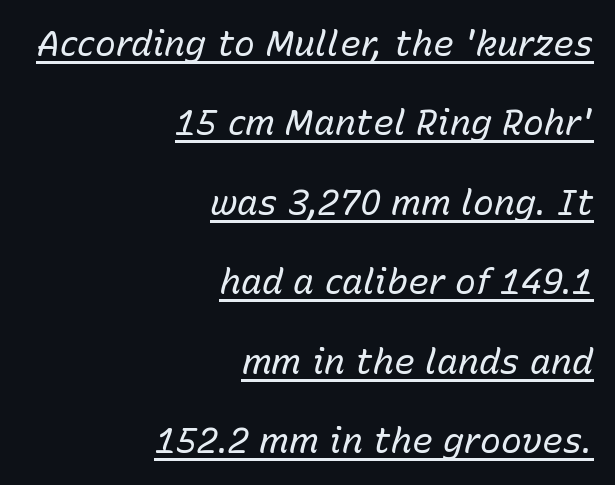
The image shows 35 px regular-weight type, italic (leaning right); set right-aligned, loose line spacing (2.27x), normal letter spacing, underlined; low stroke contrast and a medium x-height.
